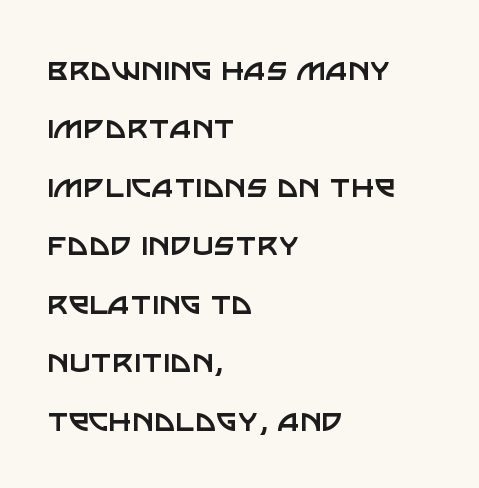
{"serif": "no", "italic": "no", "bold": "no", "weight": "regular", "width": "normal", "stroke_contrast": "low", "x_height": "large", "monospaced": "no", "underline": "no", "align": "left", "line_spacing": "normal", "line_spacing_ratio": 1.58, "letter_spacing": "normal", "letter_spacing_em": 0.0, "glyph_px": 37}
